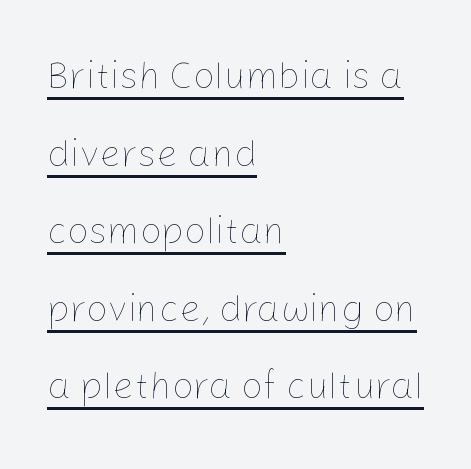
Q: Is the text bold? A: No.
Q: Is the text italic (slanted)? A: No, it is upright.
Q: Is the text underlined? A: Yes.
Q: How is the paragraph aligned? A: Left-aligned.
Q: Is the spacing between letters normal or unusually wide? A: Normal.
Q: Is the spacing between lines tight, normal or loose? A: Loose.
Q: Width (condensed, normal, or wide)? A: Normal.
Q: Stroke contrast? A: Low.
Q: x-height? A: Medium.
Q: Monospaced? A: No.
